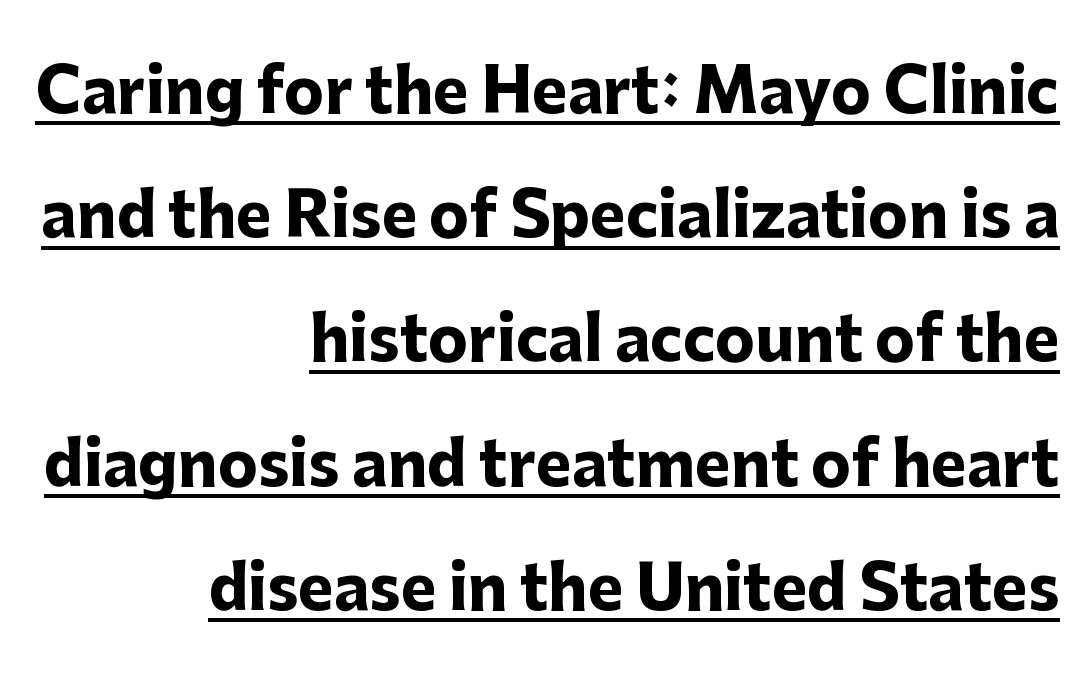
{"serif": "no", "italic": "no", "bold": "yes", "weight": "heavy", "width": "normal", "stroke_contrast": "low", "x_height": "medium", "monospaced": "no", "underline": "yes", "align": "right", "line_spacing": "loose", "line_spacing_ratio": 2.07, "letter_spacing": "normal", "letter_spacing_em": 0.0, "glyph_px": 60}
